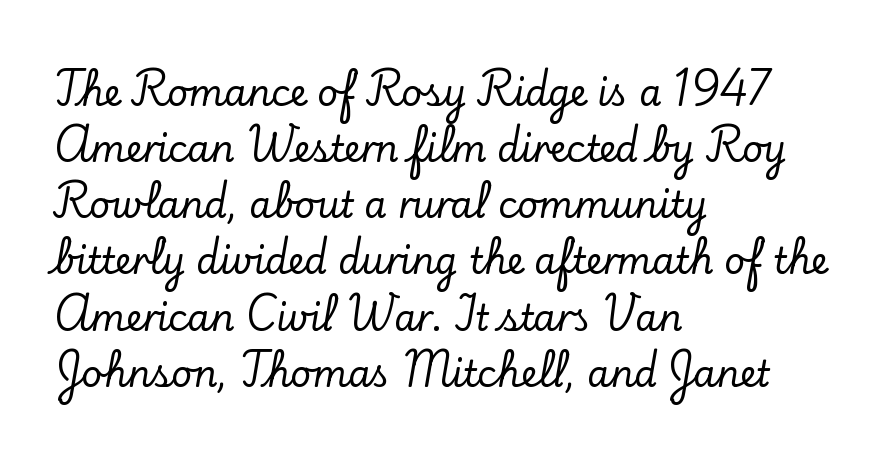
Students, note that the glyphs here touch the page at normal intervals. Leading matches the norm, producing a regular column. Honestly, there is no underline to notice here at all. Spacing verdict: proportional, widths tailored to each character. In CSS terms this would be text-align: left.
